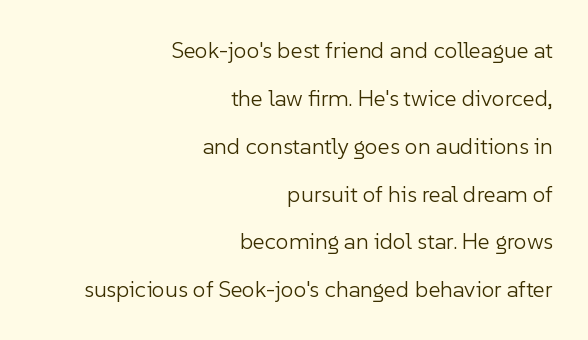
Q: Is the text bold? A: No.
Q: Is the text italic (slanted)? A: No, it is upright.
Q: Is the text underlined? A: No.
Q: How is the paragraph aligned? A: Right-aligned.
Q: Is the spacing between letters normal or unusually wide? A: Normal.
Q: Is the spacing between lines tight, normal or loose? A: Loose.
